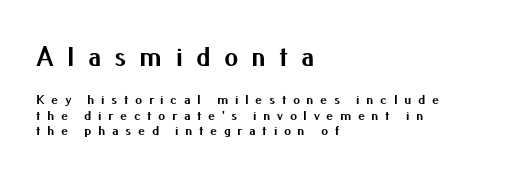
{"serif": "no", "italic": "no", "bold": "yes", "weight": "bold", "width": "normal", "stroke_contrast": "medium", "x_height": "small", "monospaced": "no", "underline": "no", "align": "left", "line_spacing": "tight", "line_spacing_ratio": 1.1, "letter_spacing": "wide", "letter_spacing_em": 0.47, "larger_block": "first", "size_ratio": 2.0, "glyph_px": 28}
